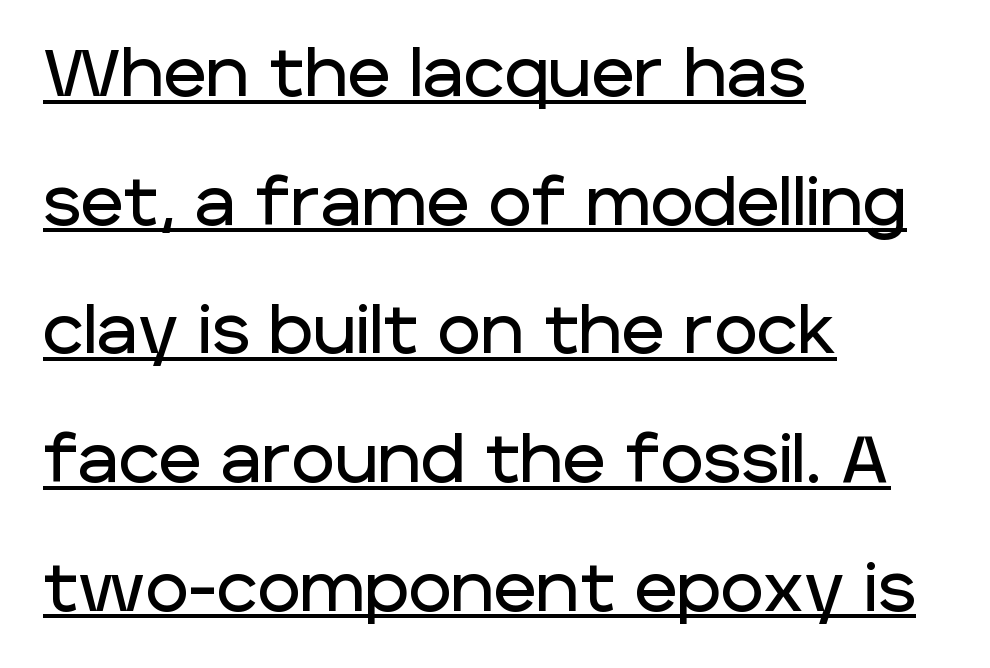
{"serif": "no", "italic": "no", "width": "normal", "stroke_contrast": "low", "x_height": "large", "monospaced": "no", "underline": "yes", "align": "left", "line_spacing": "loose", "line_spacing_ratio": 1.95, "letter_spacing": "normal", "letter_spacing_em": 0.0, "glyph_px": 66}
